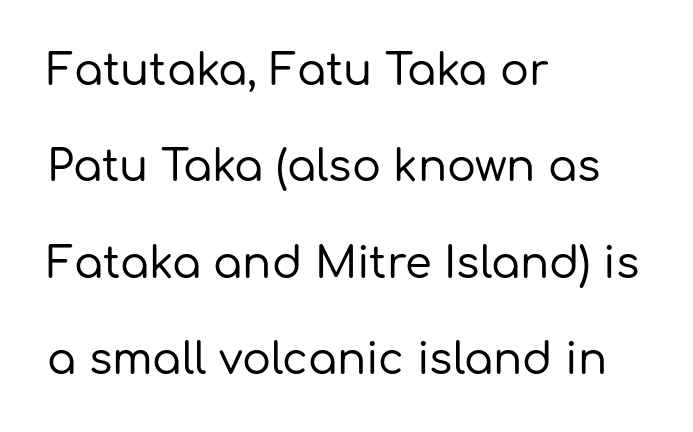
The image shows 43 px sans-serif type, upright; set left-aligned, loose line spacing (2.24x), normal letter spacing, not underlined; low stroke contrast and a medium x-height.
